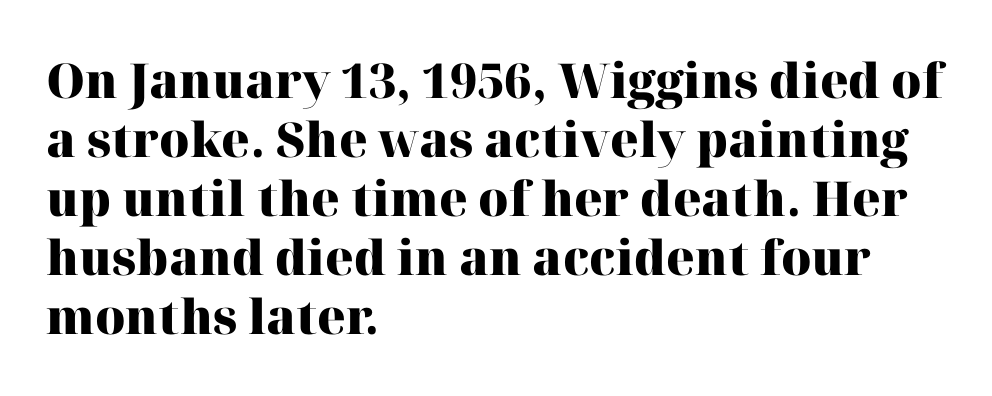
{"serif": "yes", "italic": "no", "bold": "yes", "weight": "heavy", "width": "normal", "stroke_contrast": "high", "x_height": "medium", "monospaced": "no", "underline": "no", "align": "left", "line_spacing_ratio": 1.23, "letter_spacing": "normal", "letter_spacing_em": 0.0, "glyph_px": 48}
